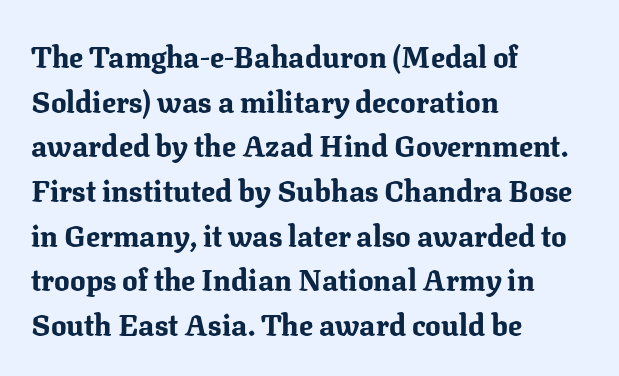
{"serif": "yes", "italic": "no", "bold": "yes", "weight": "bold", "width": "normal", "stroke_contrast": "medium", "x_height": "medium", "monospaced": "no", "underline": "no", "align": "left", "line_spacing": "normal", "line_spacing_ratio": 1.54, "letter_spacing": "normal", "letter_spacing_em": 0.0, "glyph_px": 29}
